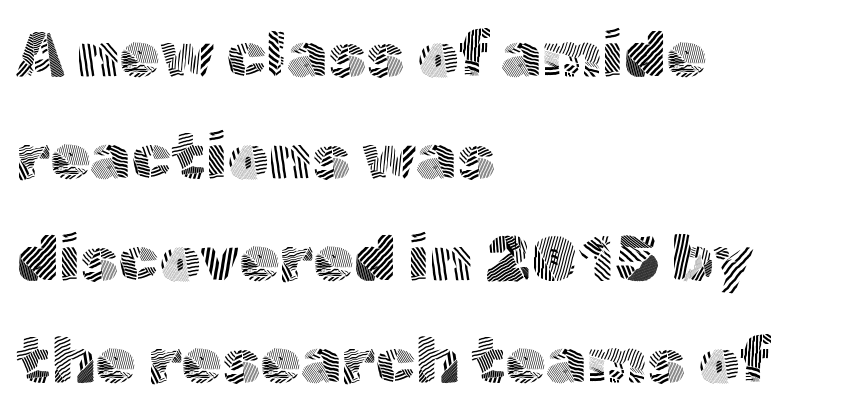
A typesetter would mark this as roman, not italic. The face used here is proportionally spaced, like ordinary book or web type. No word sits above an underline. What's the leading like? Ordinary, nothing unusual. The face used here is rendered with its standard letterfit.
